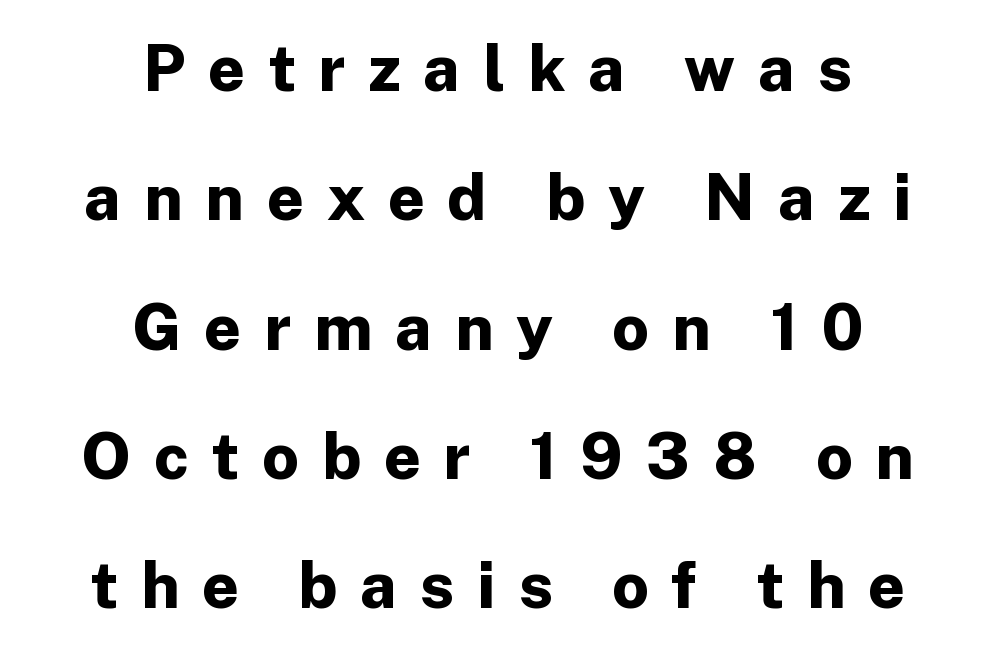
Q: Is the text bold? A: Yes.
Q: Is the text italic (slanted)? A: No, it is upright.
Q: Is the typeface a serif or a sans-serif typeface? A: Sans-serif.
Q: Is the text underlined? A: No.
Q: How is the paragraph aligned? A: Centered.
Q: Is the spacing between letters normal or unusually wide? A: Unusually wide.
Q: Is the spacing between lines tight, normal or loose? A: Loose.
Q: Width (condensed, normal, or wide)? A: Normal.
Q: Stroke contrast? A: Low.
Q: x-height? A: Medium.
Q: Monospaced? A: No.
